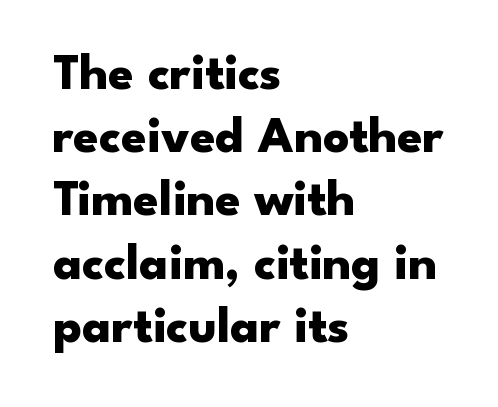
The rag falls on the right side of this text block. Nobody drew a line under any word here. The face used here has the dense, thick strokes of a bold. The glyphs in this specimen are sans serif.
